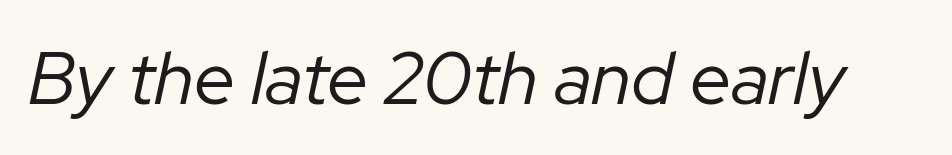
The image shows 74 px regular-weight type, italic (leaning right); set normal letter spacing, not underlined; low stroke contrast and a medium x-height.
